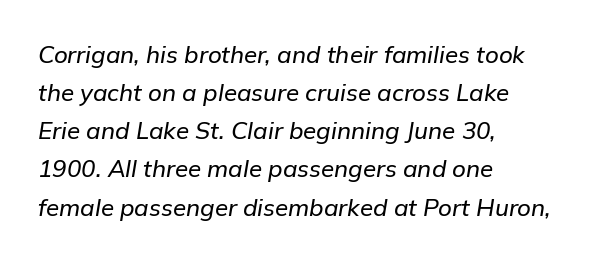
Q: Is the text italic (slanted)? A: Yes, it leans right by about 9 degrees.
Q: Is the text underlined? A: No.
Q: How is the paragraph aligned? A: Left-aligned.
Q: Is the spacing between letters normal or unusually wide? A: Normal.
Q: Is the spacing between lines tight, normal or loose? A: Normal.
